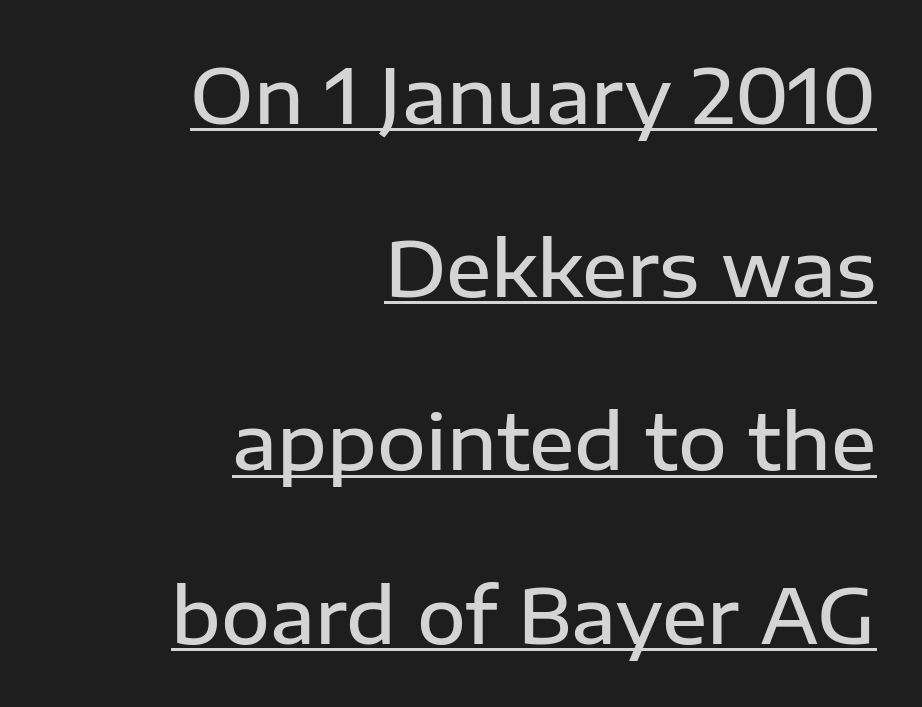
The image shows 75 px semibold sans-serif type, upright; set right-aligned, loose line spacing (2.31x), normal letter spacing, underlined; low stroke contrast and a medium x-height.
